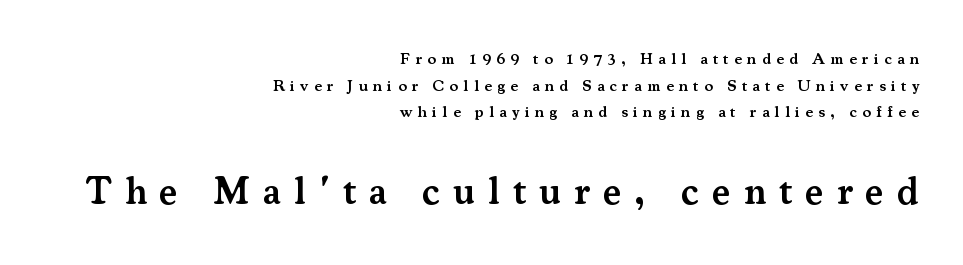
Q: Is the text bold? A: Semi-bold.
Q: Is the text italic (slanted)? A: No, it is upright.
Q: Is the typeface a serif or a sans-serif typeface? A: Serif.
Q: Is the text underlined? A: No.
Q: How is the paragraph aligned? A: Right-aligned.
Q: Is the spacing between letters normal or unusually wide? A: Unusually wide.
Q: Is the spacing between lines tight, normal or loose? A: Normal.
Q: Which block of text is set in a larger size, the first (top) or the second (bottom)? A: The second (bottom) one.
Q: Width (condensed, normal, or wide)? A: Normal.
Q: Stroke contrast? A: Medium.
Q: x-height? A: Small.
Q: Monospaced? A: No.
